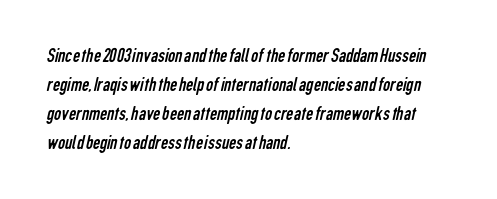
The image shows 20 px text type; set left-aligned, normal line spacing (1.45x), normal letter spacing, not underlined.
